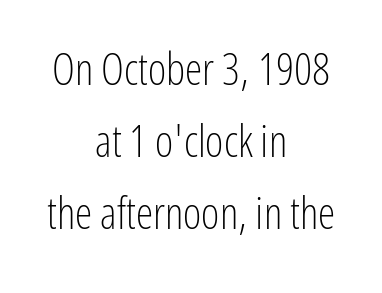
The image shows 44 px light, condensed sans-serif type, upright; set centered, normal line spacing (1.64x), normal letter spacing, not underlined; low stroke contrast and a medium x-height.
